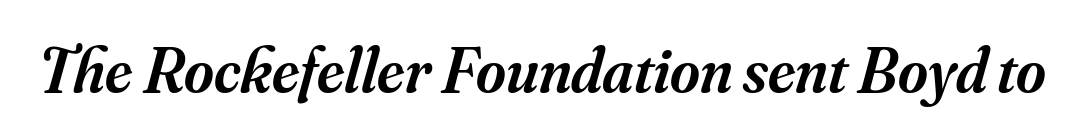
The image shows 64 px semibold serif type, italic (leaning right); set normal letter spacing, not underlined; medium stroke contrast and a small x-height.
